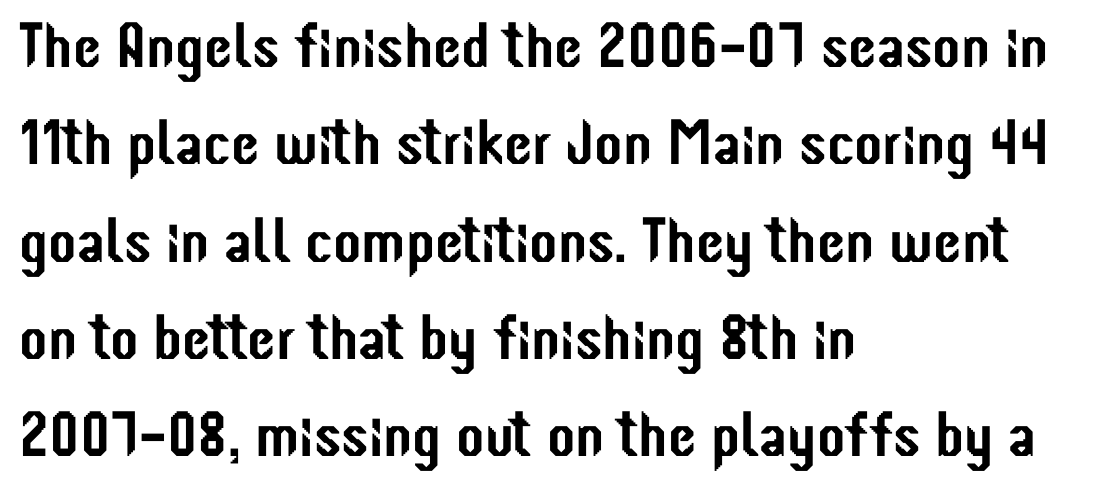
Looks like regular typesetting: each glyph gets only the width it needs. Unlike italic type, these characters show no tilt at all. Characters follow at the spacing the type designer built in. Reading down the column, the eye jumps a familiar distance to each next line. Classification — sans serif. This sample is left-justified, so line endings fall wherever the words run out.
